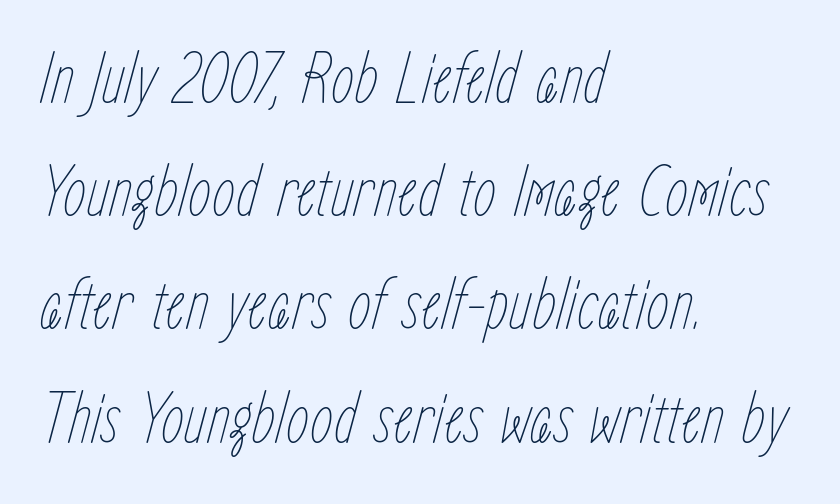
Check under the words: just untouched page. Spacing between characters is what you'd get straight out of the box. Teacher's note: observe the even left margin — that is flush-left alignment. The designer left line spacing at the default. Note the varied advance widths — an 'i' is clearly narrower than an 'm'.
